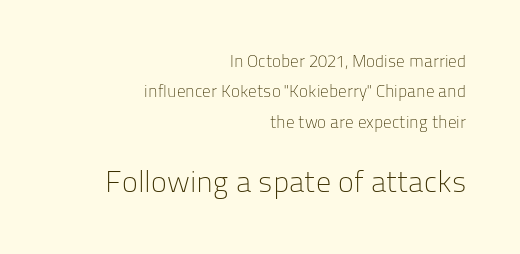
Q: Is the text bold? A: No.
Q: Is the text italic (slanted)? A: No, it is upright.
Q: Is the typeface a serif or a sans-serif typeface? A: Sans-serif.
Q: Is the text underlined? A: No.
Q: How is the paragraph aligned? A: Right-aligned.
Q: Is the spacing between letters normal or unusually wide? A: Normal.
Q: Which block of text is set in a larger size, the first (top) or the second (bottom)? A: The second (bottom) one.
Q: Width (condensed, normal, or wide)? A: Normal.
Q: Stroke contrast? A: Low.
Q: x-height? A: Medium.
Q: Monospaced? A: No.
